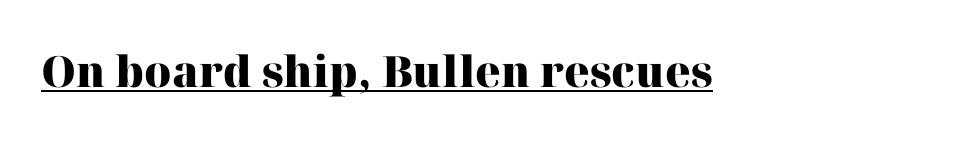
These lines were composed using upright roman letters. Is this a fixed-width face? No — the glyphs have proportional, varying widths. Looks like someone drew a line under every word here. I'd call this a serif setting — the letters wear small feet. The passage shown has conventional tracking throughout.
